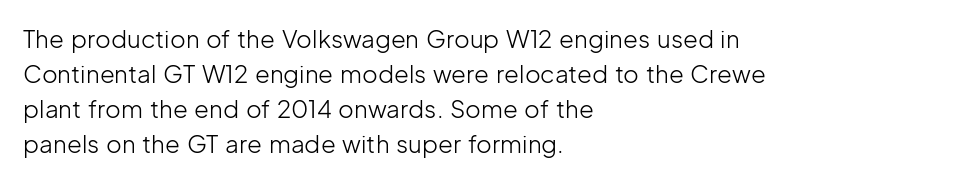
The image shows 24 px text type, upright; set left-aligned, normal line spacing (1.46x), normal letter spacing, not underlined.
